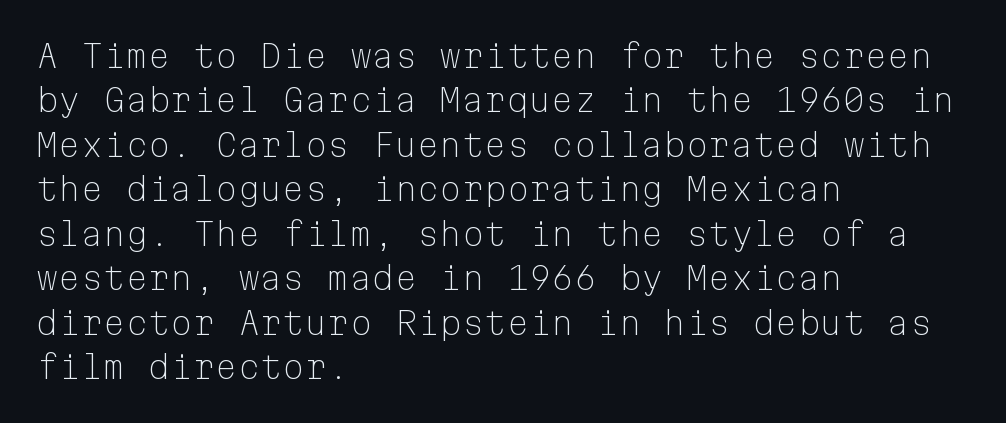
The characters are drawn with everyday or finer stroke widths. Casual observation: everything's shoved over to the left. To sum up the face: it is a sans, with no serifs. The designer left line spacing at the default.
